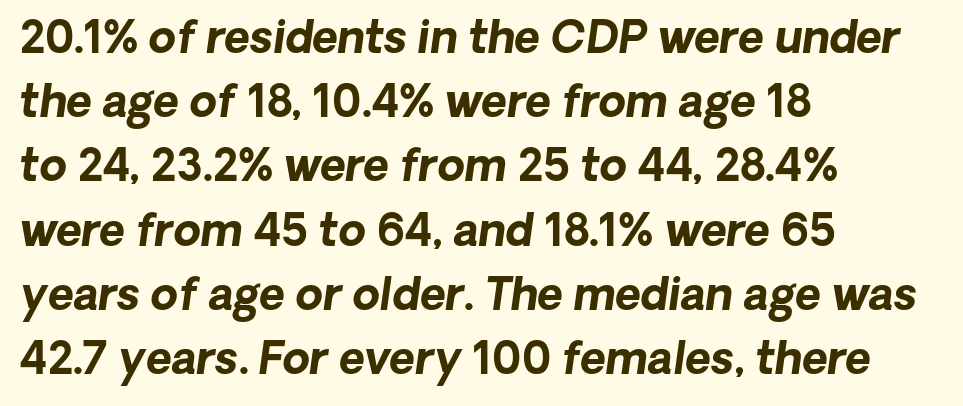
{"italic": "yes", "lean": "right", "slant_degrees": 8, "bold": "yes", "weight": "bold", "width": "normal", "stroke_contrast": "low", "x_height": "medium", "monospaced": "no", "underline": "no", "align": "left", "line_spacing": "normal", "line_spacing_ratio": 1.46, "letter_spacing": "normal", "letter_spacing_em": 0.0, "glyph_px": 44}
